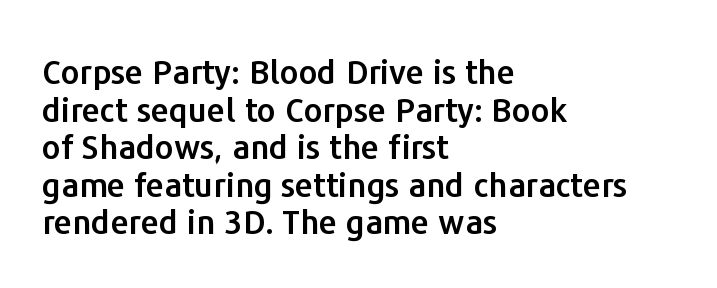
The image shows 33 px sans-serif type, upright; set left-aligned, tight line spacing (1.14x), normal letter spacing, not underlined; low stroke contrast and a medium x-height.
